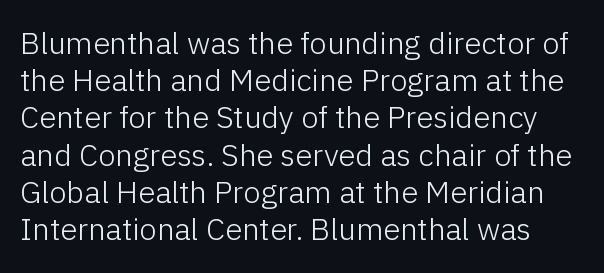
The image shows 31 px light sans-serif type, upright; set line spacing 1.2x, normal letter spacing, not underlined; low stroke contrast and a medium x-height.
